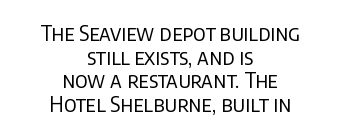
The string is rendered with underlining switched off. The typesetting does not lean heavy: it is not bold. The rag falls on both sides of this text block equally. No extra tracking has been applied to these lines. Italic: no, the glyphs are upright roman.
